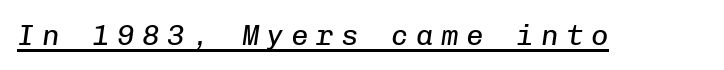
Bold? No — there's no thickening of the strokes. Is there an underline? Yes — a line sits under the letters. The face used here has a pronounced slope to its letters. Think of a typewriter: that constant character pitch is what you see here. This sample uses expanded letter spacing, leaving extra air between glyphs.
